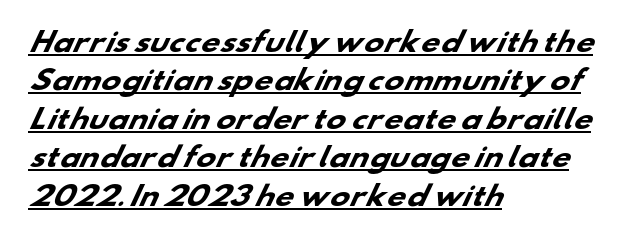
The image shows 26 px bold type; set left-aligned, normal line spacing (1.48x), normal letter spacing, underlined.
